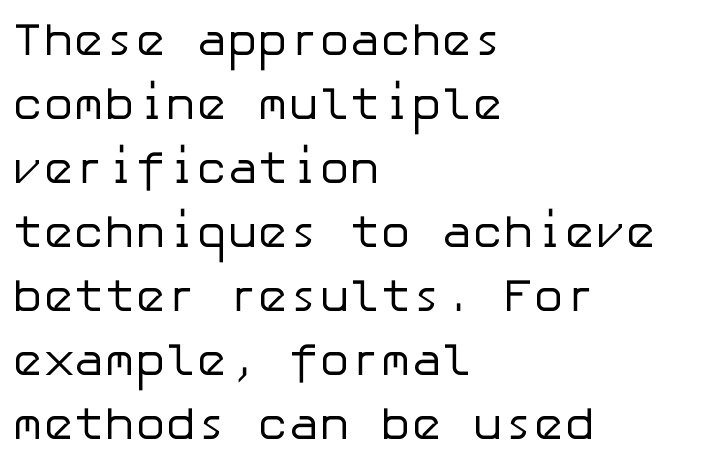
{"serif": "no", "italic": "no", "bold": "no", "weight": "regular", "width": "normal", "stroke_contrast": "low", "x_height": "medium", "underline": "no", "align": "left", "line_spacing": "normal", "line_spacing_ratio": 1.39, "letter_spacing": "normal", "letter_spacing_em": 0.0, "glyph_px": 46}
